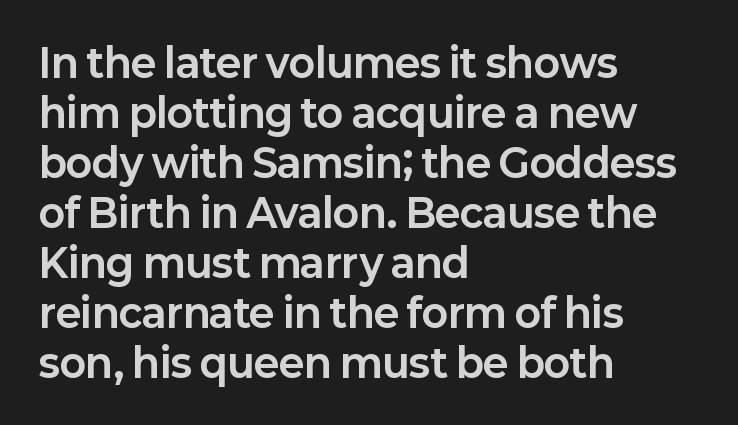
{"serif": "no", "italic": "no", "bold": "yes", "weight": "bold", "width": "normal", "stroke_contrast": "low", "x_height": "medium", "monospaced": "no", "underline": "no", "align": "left", "line_spacing": "normal", "line_spacing_ratio": 1.28, "letter_spacing": "normal", "letter_spacing_em": 0.0, "glyph_px": 39}
